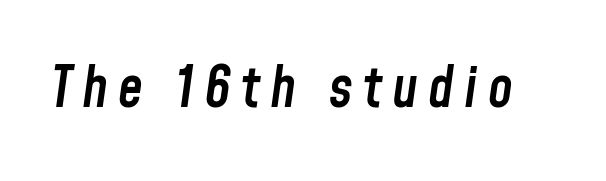
Is the type slanted? Yes — the strokes lean at a clear angle. Each letter keeps its own natural width here, so spacing adapts to shape. In terms of weight, the rendering is demibold, just under bold. Check under the words: just untouched page.
